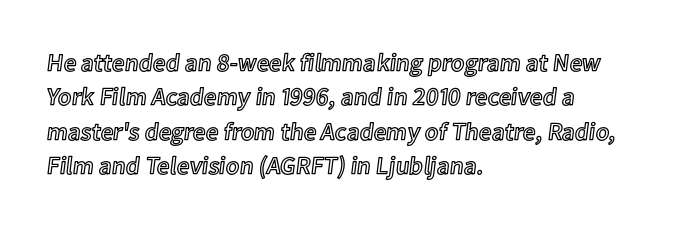
Q: Is the text italic (slanted)? A: Yes.
Q: Is the text underlined? A: No.
Q: How is the paragraph aligned? A: Left-aligned.
Q: Is the spacing between letters normal or unusually wide? A: Normal.
Q: Is the spacing between lines tight, normal or loose? A: Normal.
